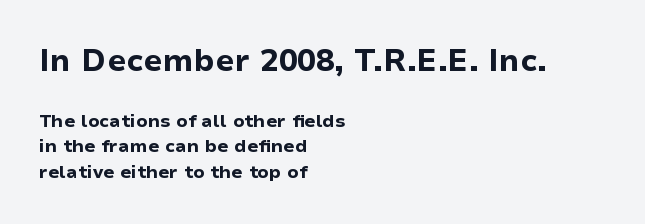
Q: Is the text bold? A: Yes.
Q: Is the text italic (slanted)? A: No, it is upright.
Q: Is the typeface a serif or a sans-serif typeface? A: Sans-serif.
Q: Is the text underlined? A: No.
Q: How is the paragraph aligned? A: Left-aligned.
Q: Is the spacing between letters normal or unusually wide? A: Normal.
Q: Is the spacing between lines tight, normal or loose? A: Normal.
Q: Which block of text is set in a larger size, the first (top) or the second (bottom)? A: The first (top) one.
Q: Width (condensed, normal, or wide)? A: Normal.
Q: Stroke contrast? A: Low.
Q: x-height? A: Medium.
Q: Monospaced? A: No.
